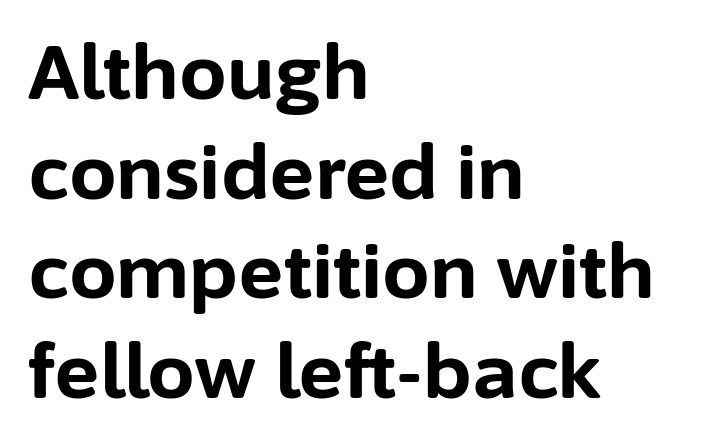
Q: Is the text bold? A: Yes.
Q: Is the text italic (slanted)? A: No, it is upright.
Q: Is the typeface a serif or a sans-serif typeface? A: Sans-serif.
Q: Is the text underlined? A: No.
Q: How is the paragraph aligned? A: Left-aligned.
Q: Is the spacing between letters normal or unusually wide? A: Normal.
Q: Is the spacing between lines tight, normal or loose? A: Normal.
Q: Width (condensed, normal, or wide)? A: Normal.
Q: Stroke contrast? A: Low.
Q: x-height? A: Medium.
Q: Monospaced? A: No.
